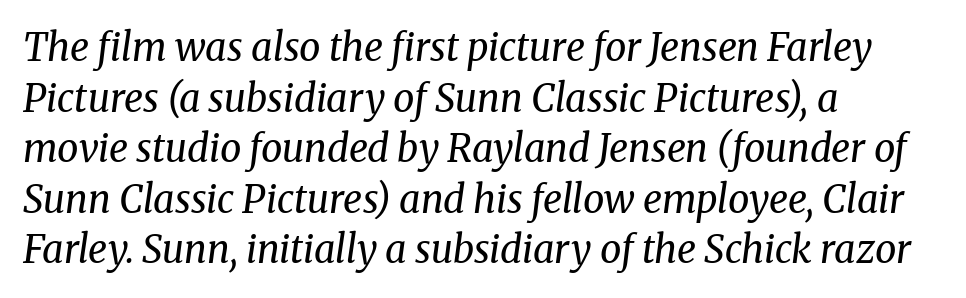
Type without underlining. This block has exactly the height ordinary leading produces. Proportional: the letters do not fall into vertical columns. Compared with typical body copy, the letter spacing here is the same. The font sits on the lighter half of the weight spectrum, regular included. In CSS terms this would be text-align: left.
